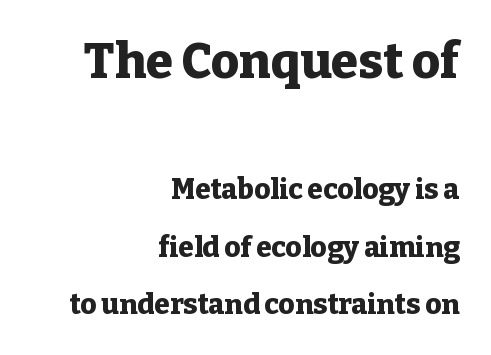
Serifs: yes, visible at the terminals of the letterforms. Looks like regular typesetting: each glyph gets only the width it needs. The lines in this sample share a right terminus and differ only in where they begin. If you drew a line through each stem, it would be perfectly vertical. Inter-character spacing is left at the font's built-in metrics.
